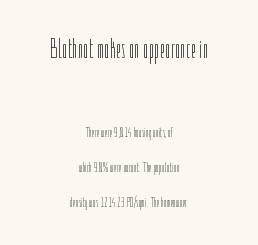
Q: Is the text bold? A: No.
Q: Is the text italic (slanted)? A: No, it is upright.
Q: Is the text underlined? A: No.
Q: How is the paragraph aligned? A: Centered.
Q: Is the spacing between letters normal or unusually wide? A: Normal.
Q: Is the spacing between lines tight, normal or loose? A: Loose.
Q: Which block of text is set in a larger size, the first (top) or the second (bottom)? A: The first (top) one.
Q: Width (condensed, normal, or wide)? A: Condensed.
Q: Stroke contrast? A: Low.
Q: x-height? A: Medium.
Q: Monospaced? A: No.
